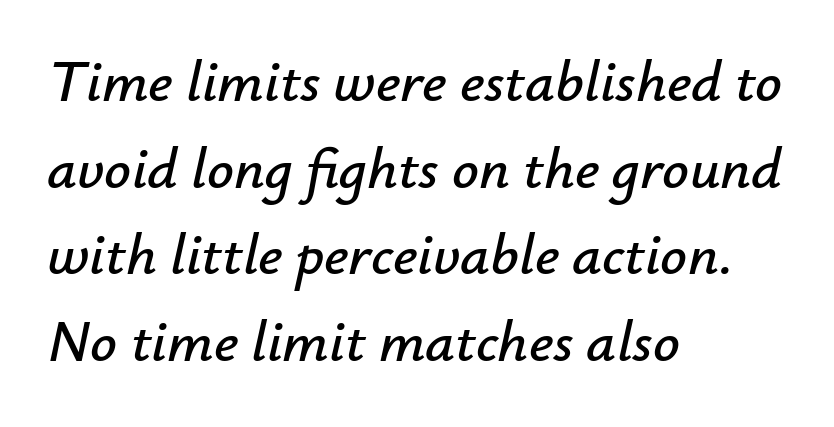
{"italic": "yes", "lean": "right", "slant_degrees": 12, "width": "normal", "stroke_contrast": "low", "x_height": "small", "monospaced": "no", "underline": "no", "align": "left", "line_spacing": "normal", "line_spacing_ratio": 1.47, "letter_spacing": "normal", "letter_spacing_em": 0.0, "glyph_px": 59}
